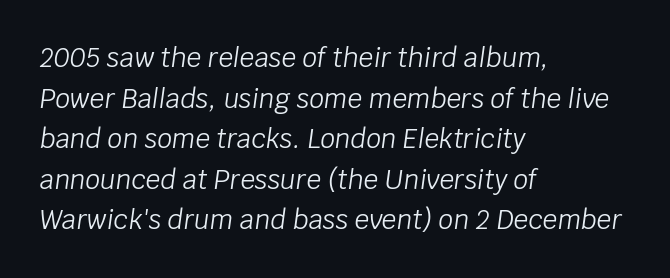
The image shows 26 px text type, italic (leaning right); set left-aligned, normal line spacing (1.56x), normal letter spacing, not underlined.
